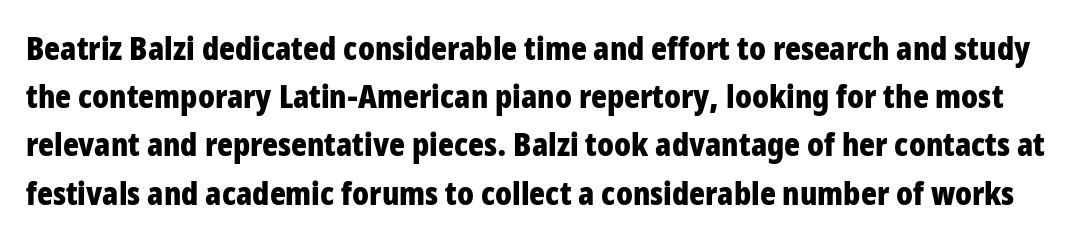
{"serif": "no", "italic": "no", "bold": "yes", "weight": "bold", "width": "condensed", "stroke_contrast": "low", "x_height": "large", "monospaced": "no", "underline": "no", "line_spacing": "normal", "line_spacing_ratio": 1.46, "letter_spacing": "normal", "letter_spacing_em": 0.0, "glyph_px": 33}
